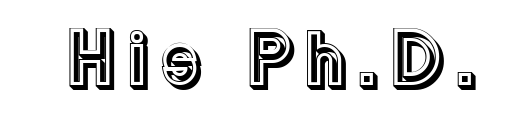
{"italic": "no", "width": "normal", "x_height": "medium", "monospaced": "no", "underline": "no", "glyph_px": 79}
